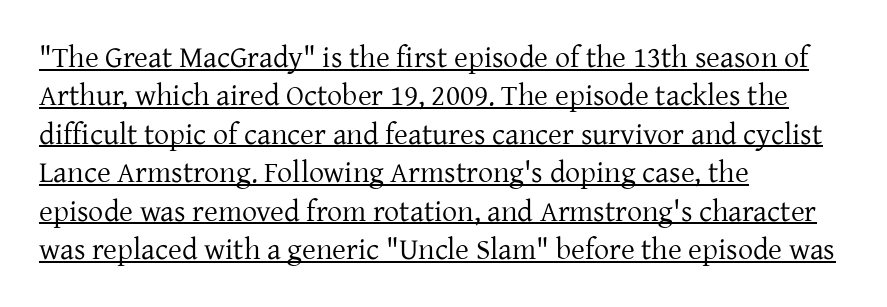
Q: Is the text bold? A: No.
Q: Is the text italic (slanted)? A: No, it is upright.
Q: Is the typeface a serif or a sans-serif typeface? A: Serif.
Q: Is the text underlined? A: Yes.
Q: How is the paragraph aligned? A: Left-aligned.
Q: Is the spacing between letters normal or unusually wide? A: Normal.
Q: Is the spacing between lines tight, normal or loose? A: Normal.
Q: Width (condensed, normal, or wide)? A: Normal.
Q: Stroke contrast? A: Low.
Q: x-height? A: Medium.
Q: Monospaced? A: No.
